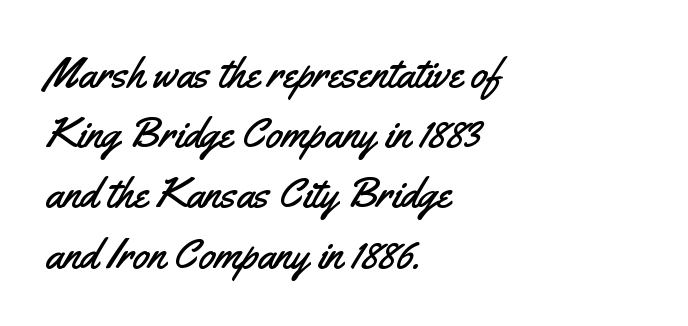
The image shows 43 px condensed sans-serif type; set left-aligned, normal line spacing (1.4x), normal letter spacing, not underlined; medium stroke contrast and a small x-height.
